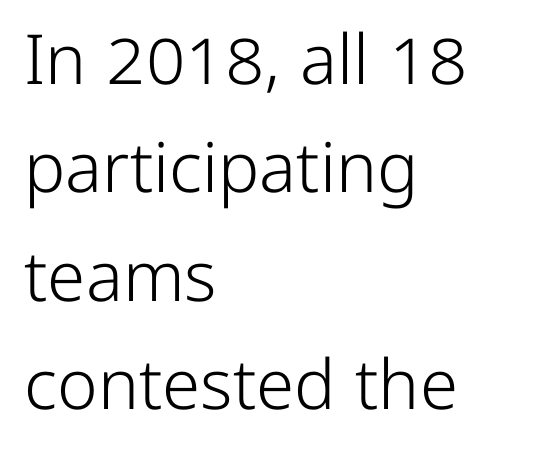
Q: Is the text bold? A: No.
Q: Is the text italic (slanted)? A: No, it is upright.
Q: Is the typeface a serif or a sans-serif typeface? A: Sans-serif.
Q: Is the text underlined? A: No.
Q: How is the paragraph aligned? A: Left-aligned.
Q: Is the spacing between letters normal or unusually wide? A: Normal.
Q: Is the spacing between lines tight, normal or loose? A: Normal.
Q: Width (condensed, normal, or wide)? A: Normal.
Q: Stroke contrast? A: Low.
Q: x-height? A: Medium.
Q: Monospaced? A: No.
